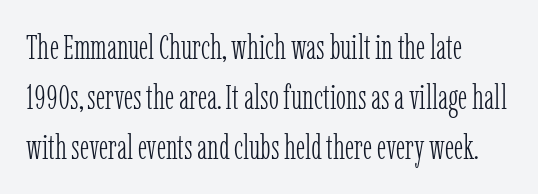
Line starts are locked; line ends wander. Is this a fixed-width face? No — the glyphs have proportional, varying widths. Bold? No — there's no thickening of the strokes. No extra tracking has been applied to these lines.
